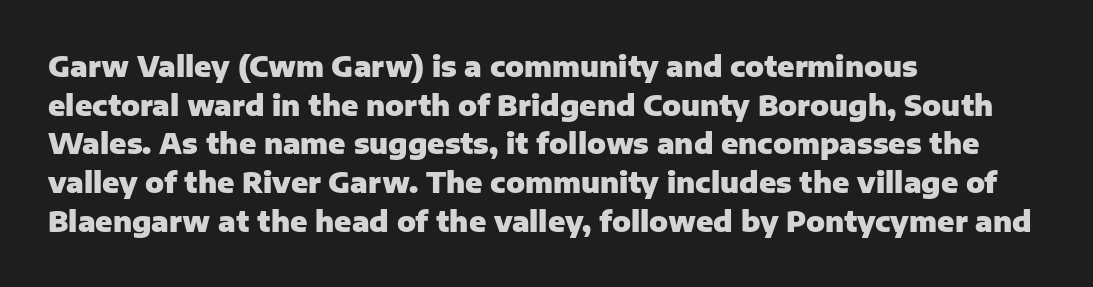
Q: Is the text bold? A: Yes.
Q: Is the text italic (slanted)? A: No, it is upright.
Q: Is the typeface a serif or a sans-serif typeface? A: Sans-serif.
Q: Is the text underlined? A: No.
Q: How is the paragraph aligned? A: Left-aligned.
Q: Is the spacing between letters normal or unusually wide? A: Normal.
Q: Is the spacing between lines tight, normal or loose? A: Normal.
Q: Width (condensed, normal, or wide)? A: Normal.
Q: Stroke contrast? A: Low.
Q: x-height? A: Medium.
Q: Monospaced? A: No.
